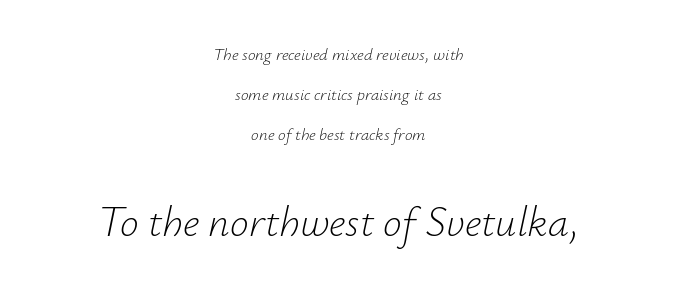
Letters have the restrained weight of plain body copy at most. Words appear dense and cohesive because spacing is normal. The paragraph has two soft edges and a firm central axis. Lines of text with bare space underneath. Between these two stacked blocks, the lower one wins on size.
